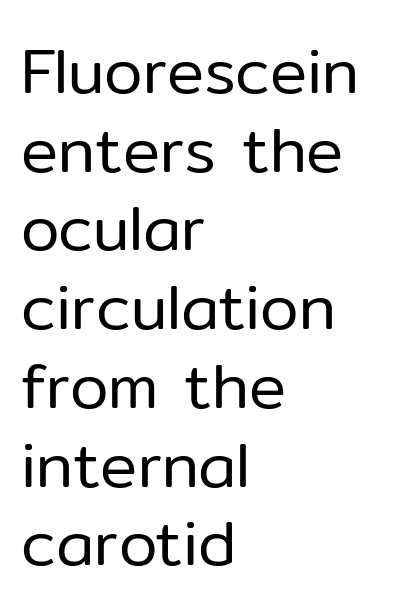
{"serif": "no", "italic": "no", "bold": "no", "weight": "regular", "width": "normal", "stroke_contrast": "low", "x_height": "medium", "monospaced": "no", "underline": "no", "align": "left", "line_spacing": "normal", "line_spacing_ratio": 1.27, "letter_spacing": "normal", "letter_spacing_em": 0.0, "glyph_px": 62}
